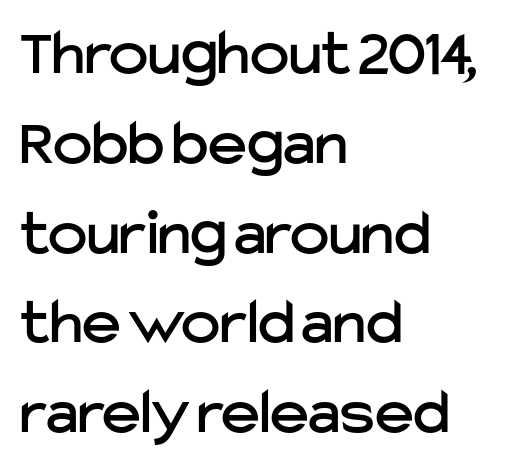
The image shows 66 px sans-serif type, upright; set left-aligned, normal line spacing (1.36x), normal letter spacing, not underlined; low stroke contrast and a medium x-height.
